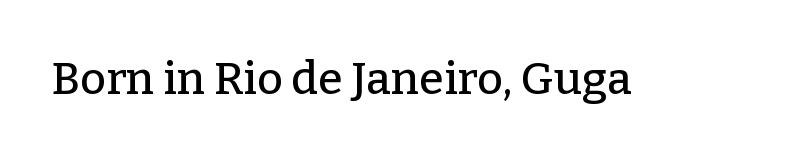
Underlining? Definitely not there. Does the type have serifs? Yes, each stem ends in a small foot. Each letter keeps its own natural width here, so spacing adapts to shape. You could call the tracking neutral — neither tight nor loose. The font's upright variant was chosen for this text.
